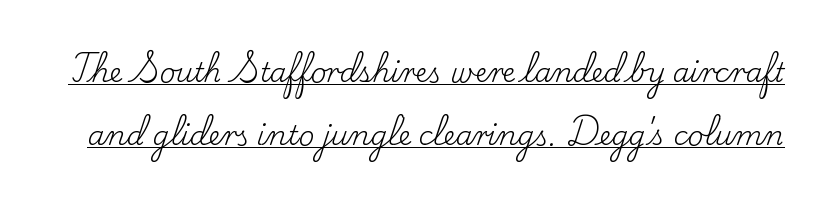
This sample uses plain, unmodified letter spacing. Is there much room between lines? Yes — plenty of vertical air separates them. No chunkiness to these letters — they're not bold. The rendering uses the underline text-decoration.
